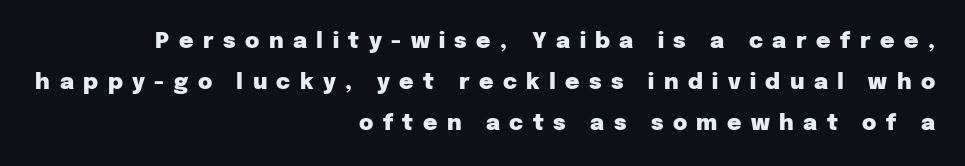
Q: Is the text bold? A: Yes.
Q: Is the text italic (slanted)? A: No, it is upright.
Q: Is the text underlined? A: No.
Q: How is the paragraph aligned? A: Right-aligned.
Q: Is the spacing between letters normal or unusually wide? A: Unusually wide.
